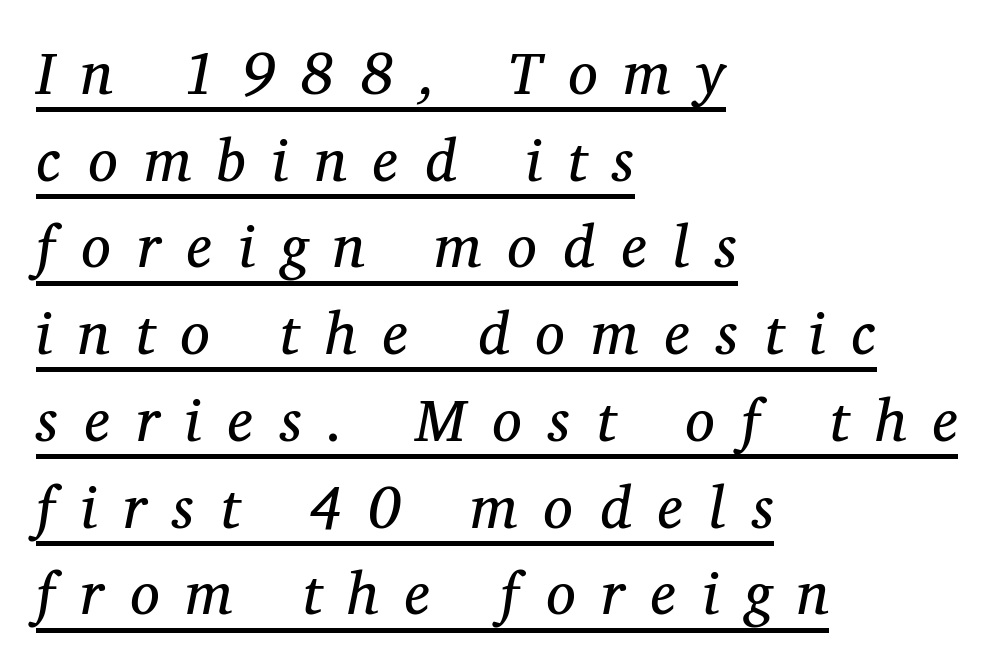
Varying glyph widths throughout — classic text-font behaviour. Is the block centered? No — it sits flush against the left margin. The cut favours lightness, reaching ordinary text weight at its darkest. The face used here appears with an underline applied. Type style note: has serifs.
